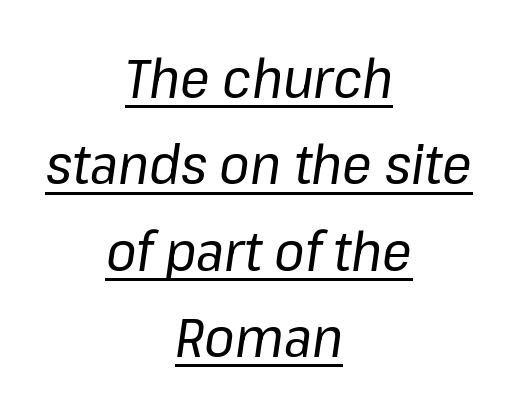
Interline gaps are of average width in this sample. The passage is arranged like a title page — every line centered. You could not count columns in this text — the font is proportionally spaced. You could call the tracking neutral — neither tight nor loose. The glyphs look as if they've been sheared to an angle.
